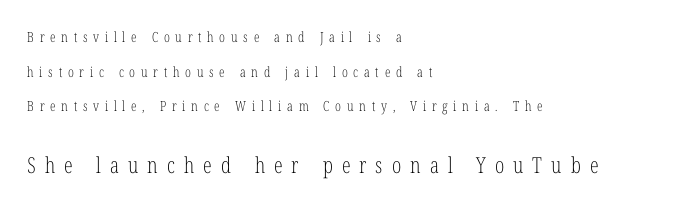
{"italic": "no", "bold": "no", "underline": "no", "align": "left", "line_spacing": "loose", "line_spacing_ratio": 2.48, "letter_spacing": "wide", "letter_spacing_em": 0.41, "larger_block": "second", "size_ratio": 1.57, "glyph_px": 22}
